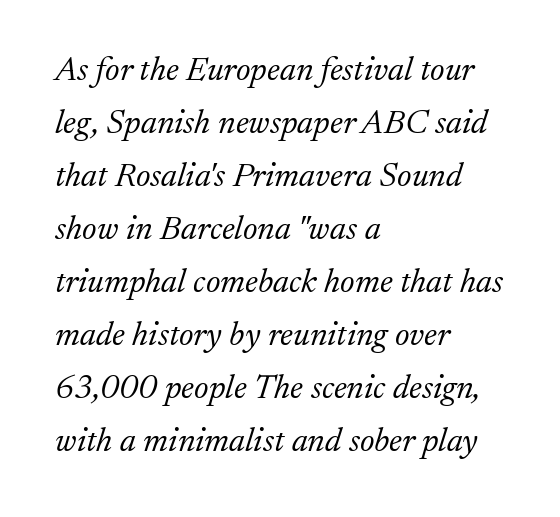
Q: Is the text bold? A: No.
Q: Is the text italic (slanted)? A: Yes, it leans right by about 17 degrees.
Q: Is the typeface a serif or a sans-serif typeface? A: Serif.
Q: Is the text underlined? A: No.
Q: How is the paragraph aligned? A: Left-aligned.
Q: Is the spacing between letters normal or unusually wide? A: Normal.
Q: Is the spacing between lines tight, normal or loose? A: Normal.
Q: Width (condensed, normal, or wide)? A: Normal.
Q: Stroke contrast? A: Low.
Q: x-height? A: Medium.
Q: Monospaced? A: No.
